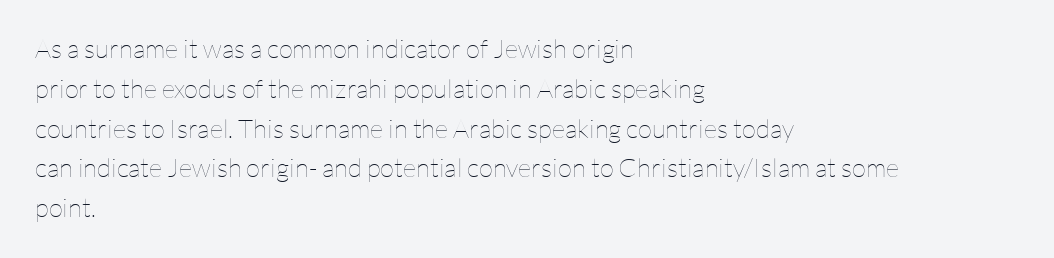
Nobody touched the tracking dial on this one. Line starts are locked; line ends wander. The block of text has a typical density, with ordinary space between rows. The glyphs are unaccompanied by any horizontal stroke below them. Notice how the stems are strictly vertical — no italics here. These glyphs show unthickened strokes, regular width or finer.
